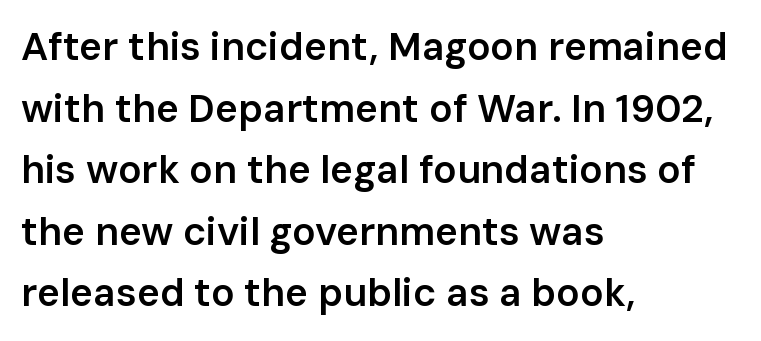
Q: Is the text bold? A: Semi-bold.
Q: Is the text italic (slanted)? A: No, it is upright.
Q: Is the typeface a serif or a sans-serif typeface? A: Sans-serif.
Q: Is the text underlined? A: No.
Q: How is the paragraph aligned? A: Left-aligned.
Q: Is the spacing between letters normal or unusually wide? A: Normal.
Q: Is the spacing between lines tight, normal or loose? A: Normal.
Q: Width (condensed, normal, or wide)? A: Normal.
Q: Stroke contrast? A: Low.
Q: x-height? A: Medium.
Q: Monospaced? A: No.
